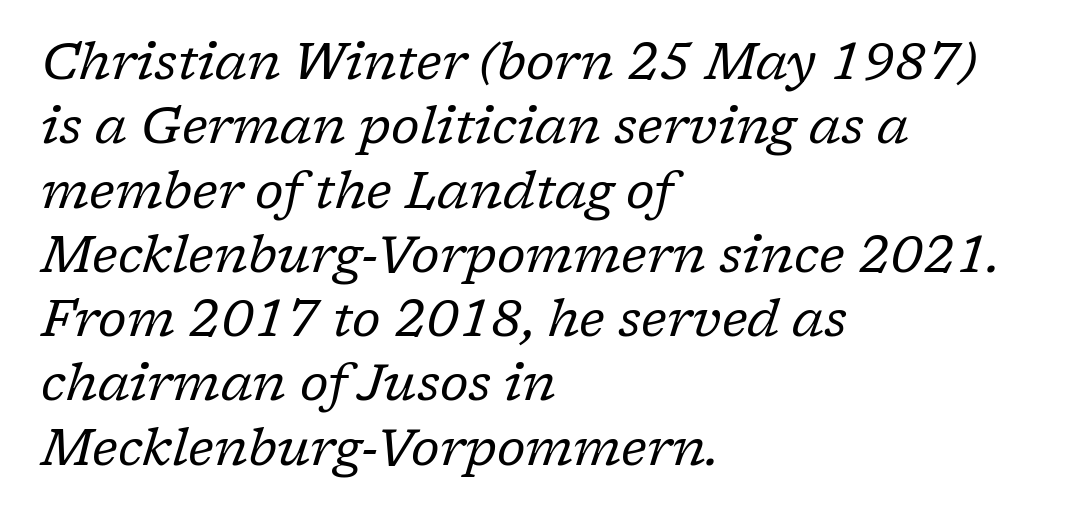
{"serif": "yes", "italic": "yes", "lean": "right", "slant_degrees": 17, "bold": "no", "weight": "regular", "width": "normal", "stroke_contrast": "low", "x_height": "medium", "monospaced": "no", "underline": "no", "align": "left", "line_spacing": "normal", "line_spacing_ratio": 1.26, "letter_spacing": "normal", "letter_spacing_em": 0.0, "glyph_px": 51}
